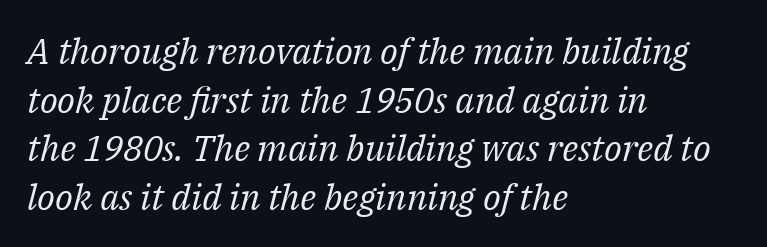
Examine the stroke ends and you'll spot serifs. Only glyphs here, with clear space below each row. Leading matches the norm, producing a regular column. This sample uses an oblique cut, with every glyph tilted off the vertical. The rendering uses natural spacing where letterforms have individual widths.
